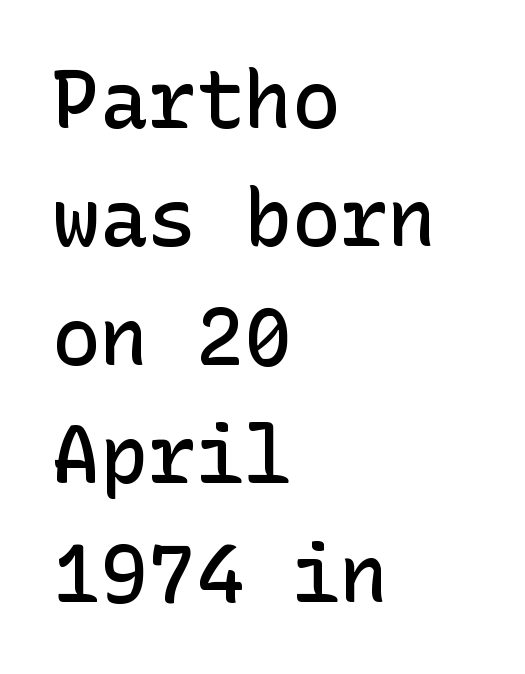
Q: Is the text bold? A: Semi-bold.
Q: Is the text italic (slanted)? A: No, it is upright.
Q: Is the typeface a serif or a sans-serif typeface? A: Sans-serif.
Q: Is the text underlined? A: No.
Q: How is the paragraph aligned? A: Left-aligned.
Q: Is the spacing between letters normal or unusually wide? A: Normal.
Q: Is the spacing between lines tight, normal or loose? A: Normal.
Q: Width (condensed, normal, or wide)? A: Normal.
Q: Stroke contrast? A: Low.
Q: x-height? A: Medium.
